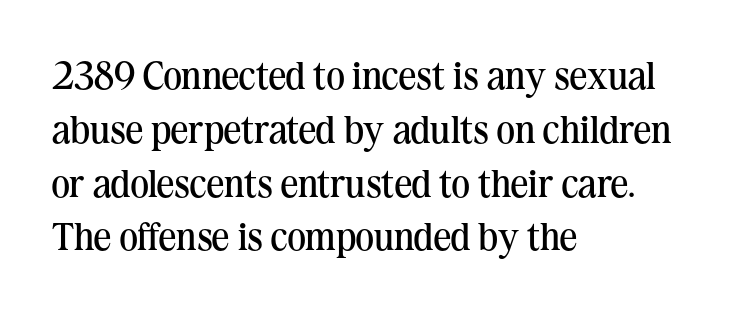
{"serif": "yes", "italic": "no", "bold": "no", "weight": "regular", "width": "normal", "stroke_contrast": "medium", "x_height": "medium", "monospaced": "no", "underline": "no", "align": "left", "line_spacing": "normal", "line_spacing_ratio": 1.38, "letter_spacing": "normal", "letter_spacing_em": 0.0, "glyph_px": 39}
